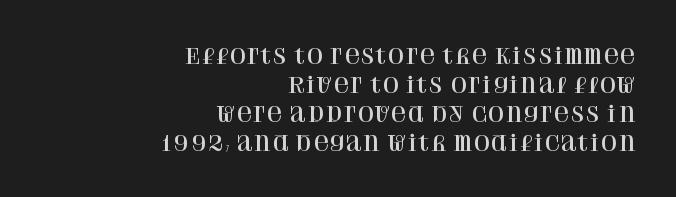
The image shows 21 px text type, upright; set right-aligned, normal line spacing (1.38x), normal letter spacing, not underlined.
